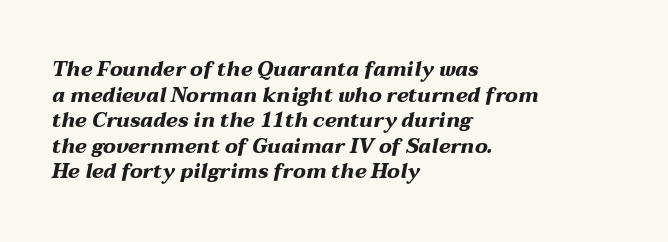
The image shows 20 px bold type, italic (leaning right); set left-aligned, normal line spacing (1.28x), normal letter spacing, not underlined.
